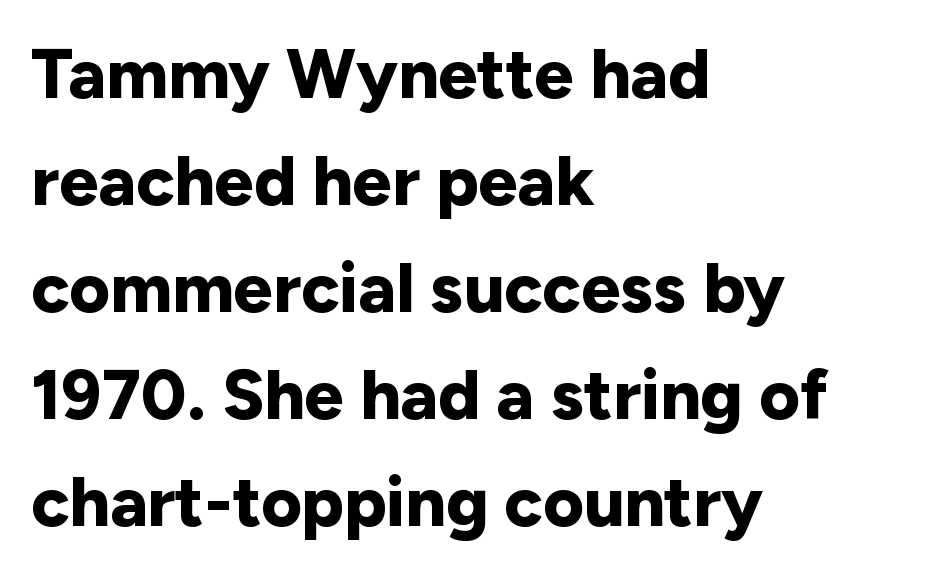
{"serif": "no", "italic": "no", "bold": "yes", "weight": "bold", "width": "normal", "stroke_contrast": "low", "x_height": "medium", "monospaced": "no", "underline": "no", "align": "left", "line_spacing": "normal", "line_spacing_ratio": 1.53, "letter_spacing": "normal", "letter_spacing_em": 0.0, "glyph_px": 70}
